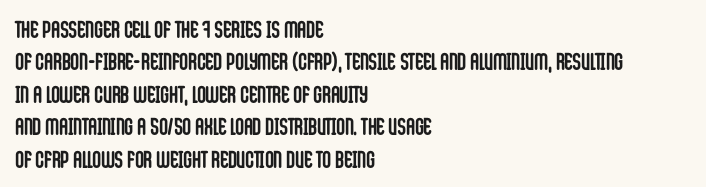
Whoever set this chose a conventional vertical rhythm. Emphasis by weight is at full strength: bold. The setting favours the left margin, as ordinary paragraphs usually do. Glance below the letters and you will spot only blank space. Rendered with straight, roman letterforms.
